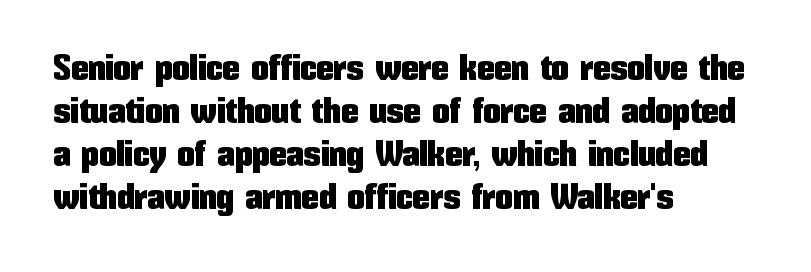
{"serif": "no", "italic": "no", "width": "condensed", "stroke_contrast": "low", "x_height": "medium", "monospaced": "no", "underline": "no", "align": "left", "line_spacing_ratio": 1.23, "letter_spacing": "normal", "letter_spacing_em": 0.0, "glyph_px": 35}
